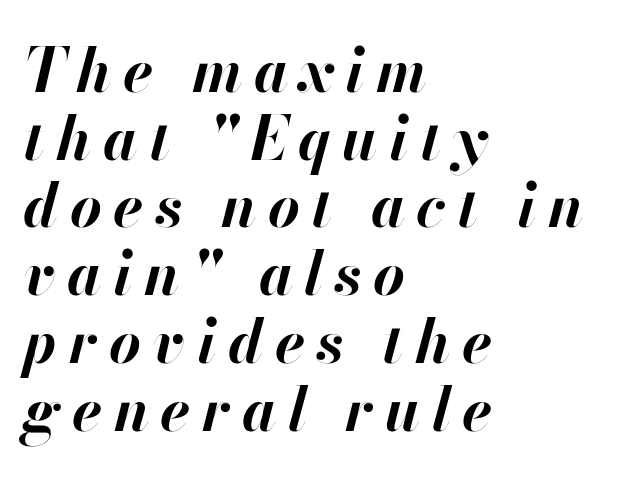
{"italic": "yes", "lean": "right", "slant_degrees": 13, "bold": "yes", "weight": "bold", "width": "normal", "stroke_contrast": "high", "x_height": "small", "monospaced": "no", "underline": "no", "align": "left", "line_spacing": "tight", "line_spacing_ratio": 1.11, "glyph_px": 61}
